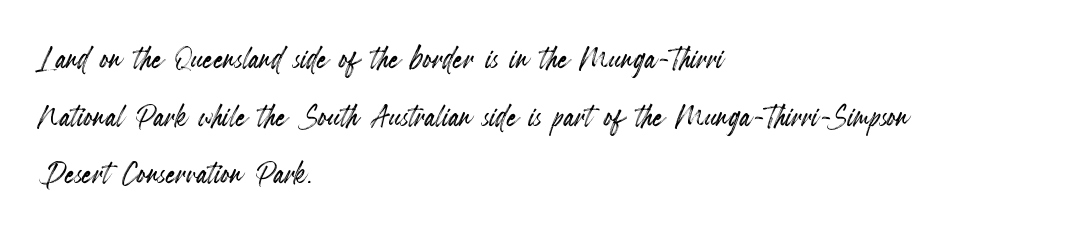
The image shows 39 px condensed type; set left-aligned, normal line spacing (1.48x), normal letter spacing, not underlined; a small x-height.
